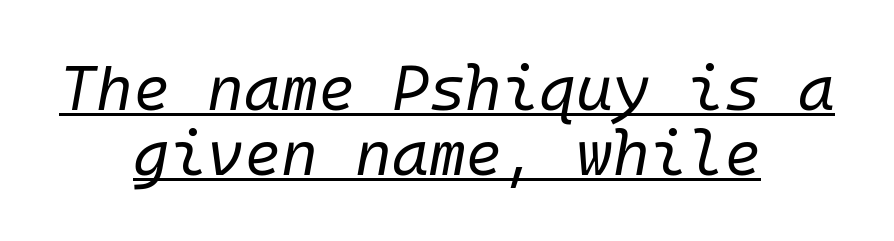
Look at the tracking — it's just the regular setting, nothing added. The typesetter has applied underlining to the passage shown. The letters are slanted; this is an italic face. Notice how the passage keeps no hard edge, just a central spine. Heaviness? Minimal to ordinary, like unemphasized prose. In terms of leading, this rendering errs on the cramped side.
